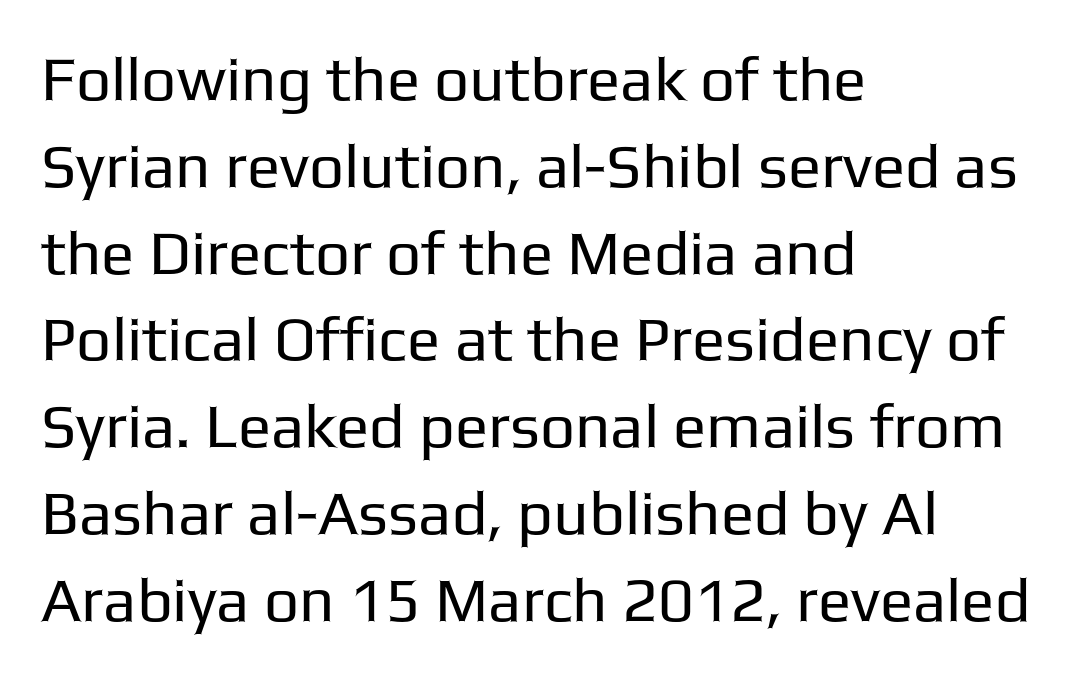
If you drew a ruler down the left edge, every line would touch it. A sans-serif font was chosen for this passage. The passage shown is not bold in any degree. Descender tails drop into unmarked territory. Each letter keeps its own natural width here, so spacing adapts to shape. Upright lettering throughout.
